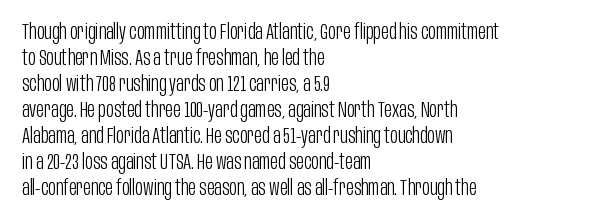
The typography opts for an upright posture over an oblique one. Unmarked baselines from the first word to the last. Students, note that the glyphs here touch the page at normal intervals. Which margin do the lines hug? The left one — the right edge is uneven. The typesetting does not lean heavy: it is not bold.
